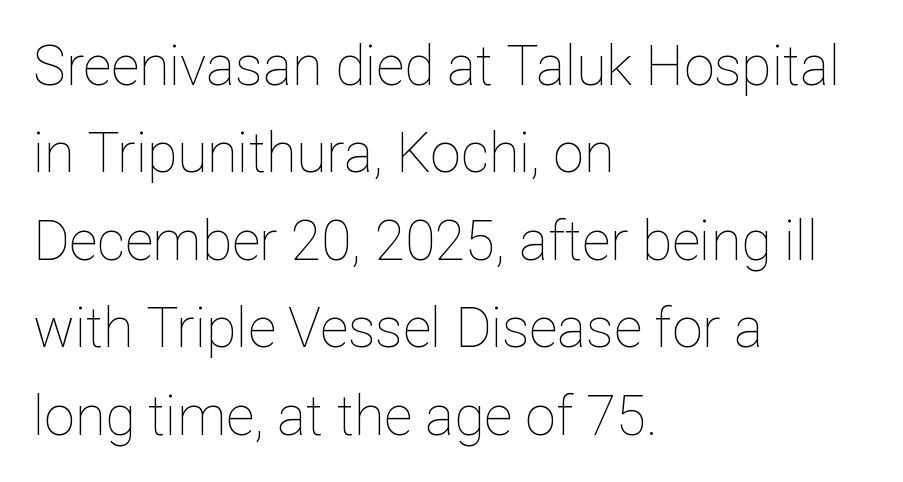
{"italic": "no", "bold": "no", "weight": "thin", "width": "normal", "stroke_contrast": "low", "x_height": "medium", "monospaced": "no", "underline": "no", "align": "left", "line_spacing": "normal", "line_spacing_ratio": 1.59, "letter_spacing": "normal", "letter_spacing_em": 0.0, "glyph_px": 55}
